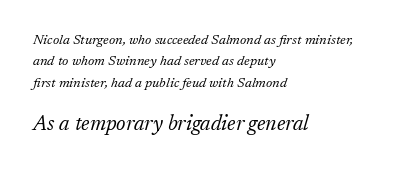
The image shows 21 px text type, italic (leaning right); set left-aligned, normal line spacing (1.53x), normal letter spacing, not underlined; the second (bottom) block is 1.5x larger.
